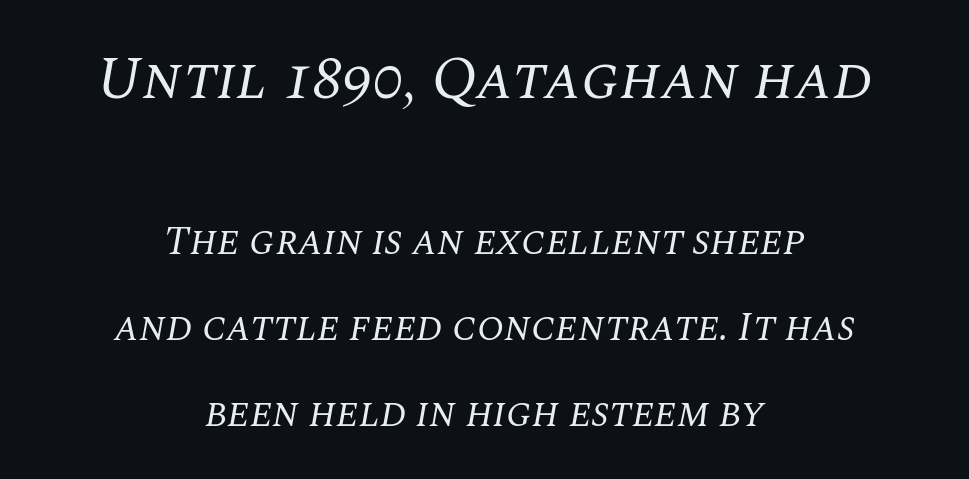
The image shows 60 px regular-weight serif type, italic (leaning right); set centered, loose line spacing (2.15x), normal letter spacing, not underlined; the first (top) block is 1.5x larger; medium stroke contrast and a large x-height.
